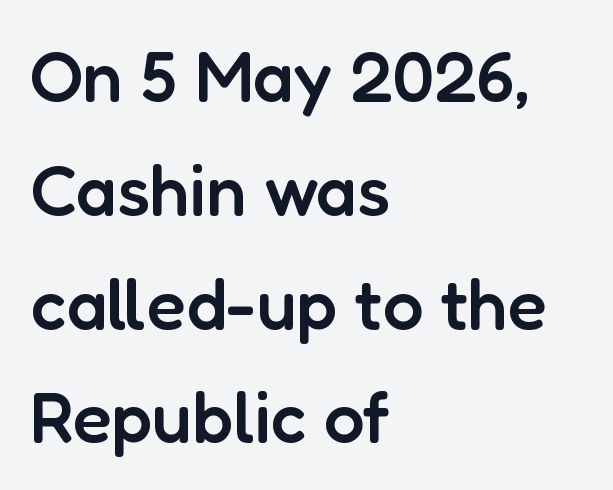
Q: Is the text bold? A: Semi-bold.
Q: Is the text italic (slanted)? A: No, it is upright.
Q: Is the typeface a serif or a sans-serif typeface? A: Sans-serif.
Q: Is the text underlined? A: No.
Q: How is the paragraph aligned? A: Left-aligned.
Q: Is the spacing between letters normal or unusually wide? A: Normal.
Q: Is the spacing between lines tight, normal or loose? A: Normal.
Q: Width (condensed, normal, or wide)? A: Normal.
Q: Stroke contrast? A: Low.
Q: x-height? A: Medium.
Q: Monospaced? A: No.
